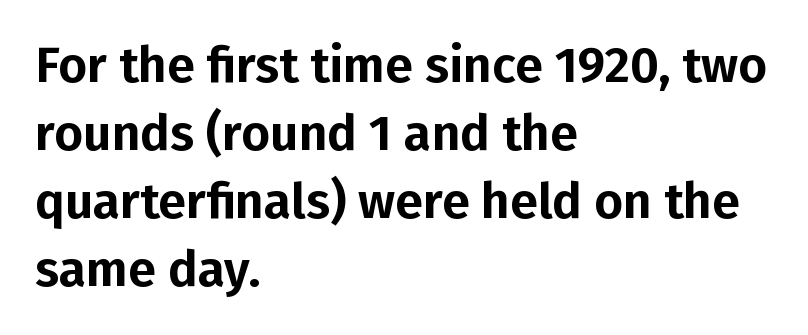
{"serif": "no", "italic": "no", "width": "normal", "stroke_contrast": "low", "x_height": "medium", "monospaced": "no", "underline": "no", "align": "left", "line_spacing": "normal", "line_spacing_ratio": 1.36, "letter_spacing": "normal", "letter_spacing_em": 0.0, "glyph_px": 50}
